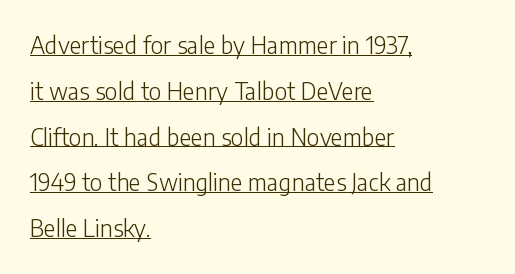
The glyphs are accompanied by a horizontal stroke just below them. Horizontal alignment here is leftward, the default for most running prose. Stems here are at most as thick as an everyday book face. It's the straight-up-and-down kind of type. Students, observe: this is what heavily led, spacious text looks like.
